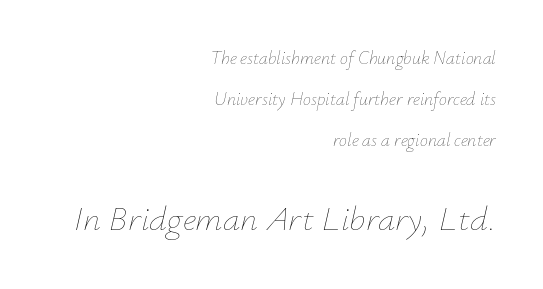
Q: Is the text bold? A: No.
Q: Is the text italic (slanted)? A: Yes, it leans right by about 12 degrees.
Q: Is the text underlined? A: No.
Q: How is the paragraph aligned? A: Right-aligned.
Q: Is the spacing between letters normal or unusually wide? A: Normal.
Q: Is the spacing between lines tight, normal or loose? A: Loose.
Q: Which block of text is set in a larger size, the first (top) or the second (bottom)? A: The second (bottom) one.
Q: Width (condensed, normal, or wide)? A: Normal.
Q: Stroke contrast? A: Low.
Q: x-height? A: Small.
Q: Monospaced? A: No.
